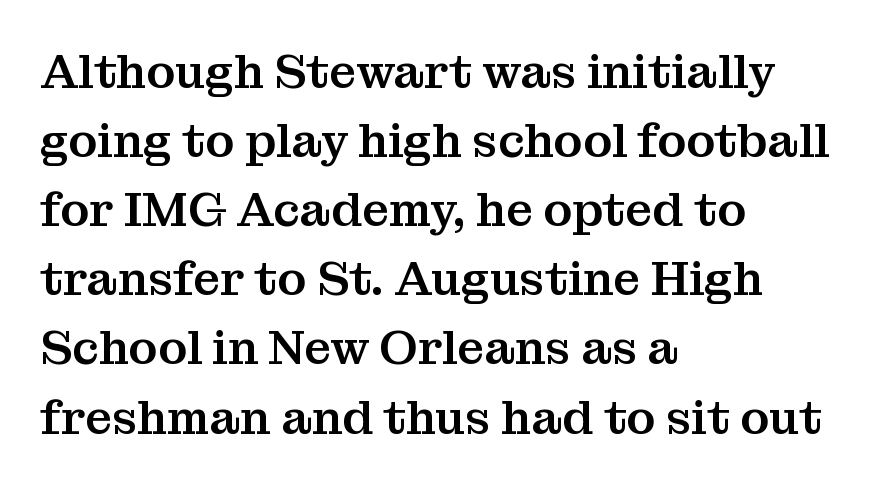
Words appear dense and cohesive because spacing is normal. The rendering uses a moderate line-height, typical for paragraphs. Are there feet on the stems? There are — it's a serif. Does the lettering tilt? It doesn't — this is upright.
